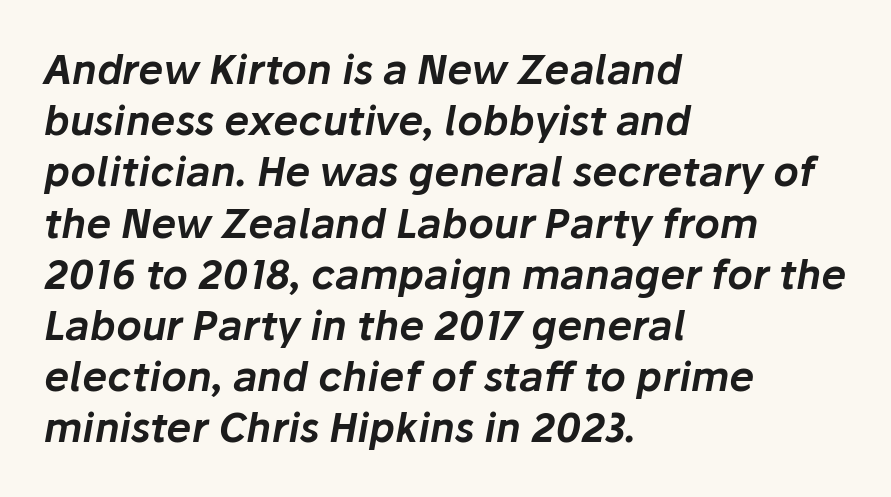
{"italic": "yes", "lean": "right", "slant_degrees": 10, "width": "normal", "stroke_contrast": "low", "x_height": "medium", "monospaced": "no", "underline": "no", "align": "left", "line_spacing": "normal", "line_spacing_ratio": 1.28, "letter_spacing": "normal", "letter_spacing_em": 0.0, "glyph_px": 40}
